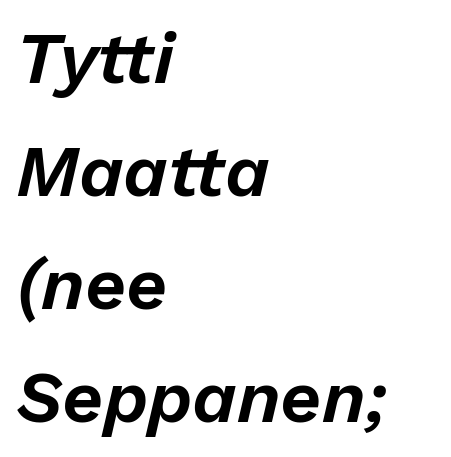
{"italic": "yes", "lean": "right", "slant_degrees": 13, "width": "normal", "stroke_contrast": "low", "x_height": "medium", "monospaced": "no", "underline": "no", "align": "left", "line_spacing": "normal", "line_spacing_ratio": 1.57, "letter_spacing": "normal", "letter_spacing_em": 0.0, "glyph_px": 72}
